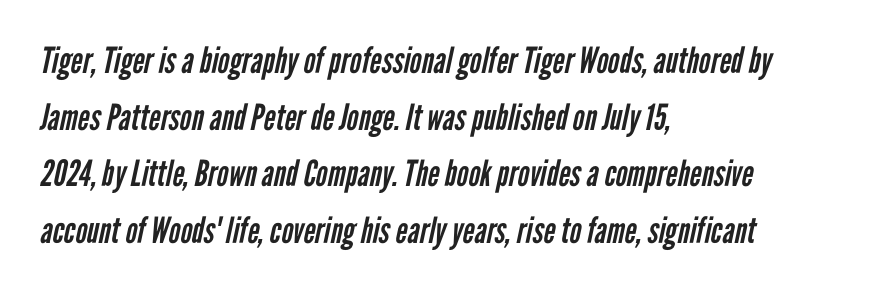
The image shows 36 px regular-weight, condensed sans-serif type; set left-aligned, normal line spacing (1.57x), normal letter spacing, not underlined; low stroke contrast and a medium x-height.
